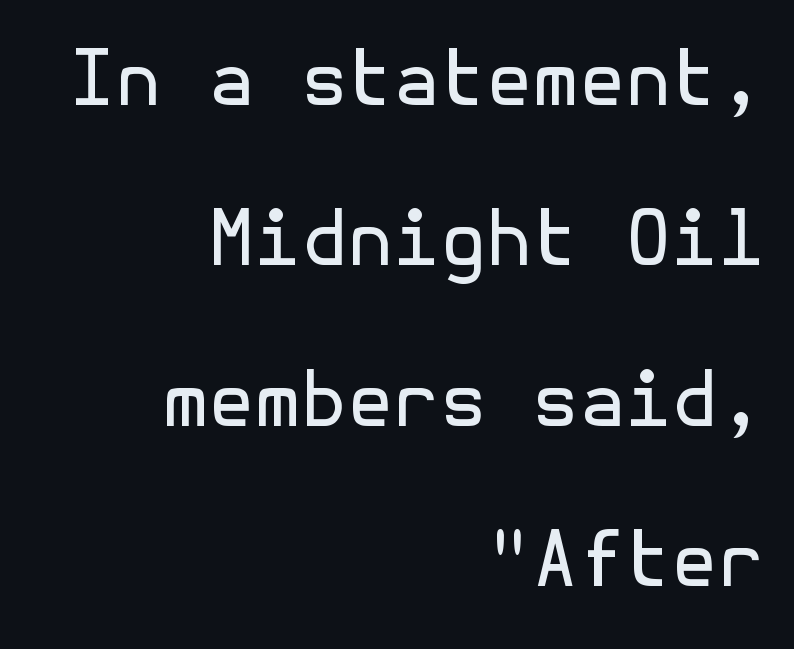
Spacing between characters is what you'd get straight out of the box. Each line ends at the same right margin while the left side varies. The space between consecutive lines is lavish. Ascenders rise straight up at ninety degrees. Stem width sits at or under what a default text font uses.
